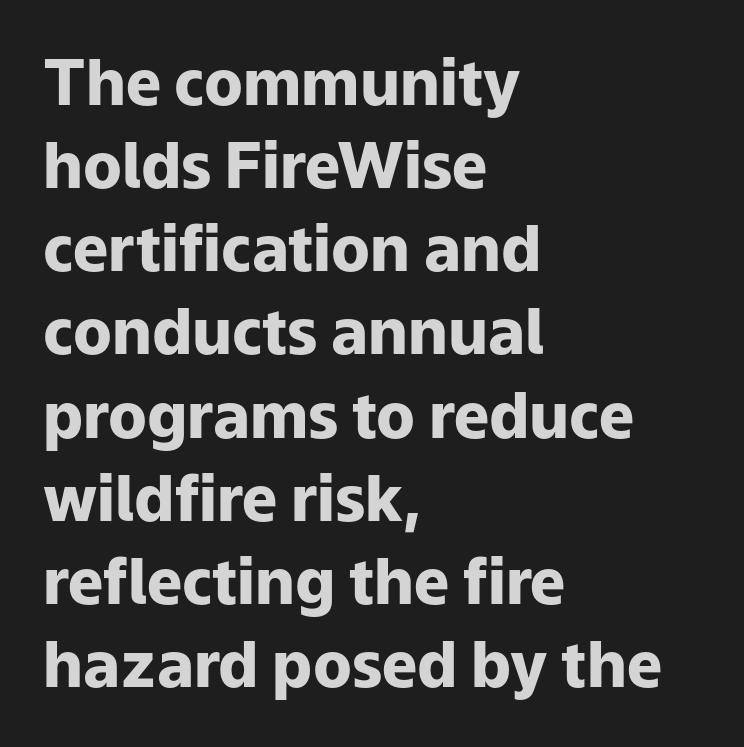
{"serif": "no", "italic": "no", "bold": "yes", "weight": "heavy", "width": "normal", "stroke_contrast": "low", "x_height": "medium", "monospaced": "no", "underline": "no", "align": "left", "line_spacing": "normal", "line_spacing_ratio": 1.32, "letter_spacing": "normal", "letter_spacing_em": 0.0, "glyph_px": 63}
